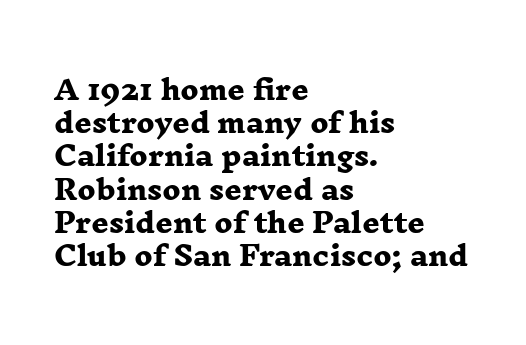
Which margin do the lines hug? The left one — the right edge is uneven. You could call the tracking neutral — neither tight nor loose. The strip under each line holds only bare page. Does the weight exceed regular? Yes, all the way to bold.
